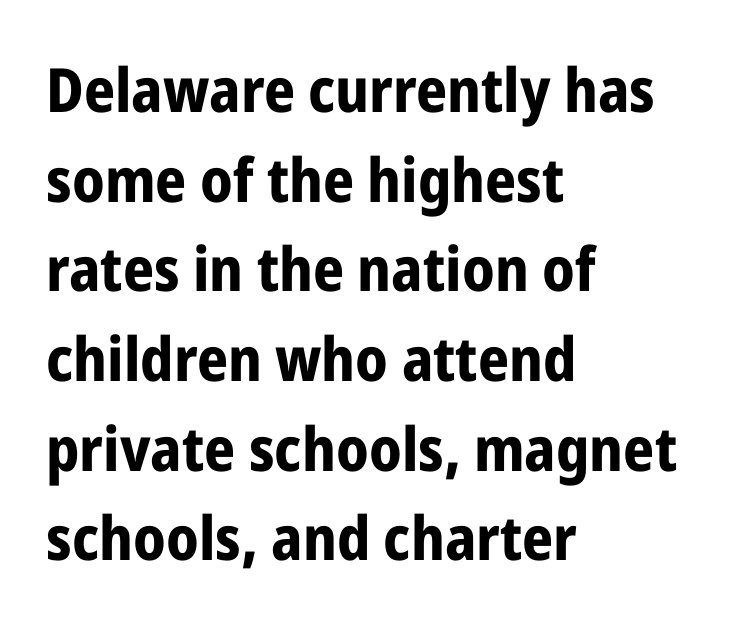
Q: Is the text bold? A: Yes.
Q: Is the text italic (slanted)? A: No, it is upright.
Q: Is the typeface a serif or a sans-serif typeface? A: Sans-serif.
Q: Is the text underlined? A: No.
Q: How is the paragraph aligned? A: Left-aligned.
Q: Is the spacing between letters normal or unusually wide? A: Normal.
Q: Is the spacing between lines tight, normal or loose? A: Normal.
Q: Width (condensed, normal, or wide)? A: Condensed.
Q: Stroke contrast? A: Low.
Q: x-height? A: Medium.
Q: Monospaced? A: No.
